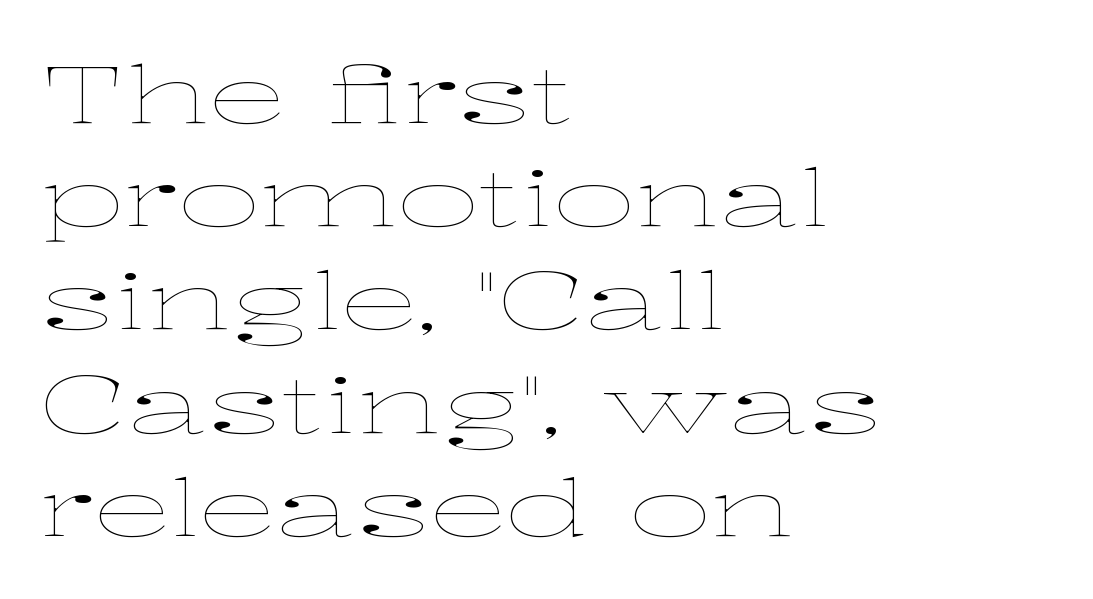
{"italic": "no", "bold": "no", "weight": "thin", "width": "wide", "stroke_contrast": "low", "x_height": "medium", "monospaced": "no", "underline": "no", "align": "left", "line_spacing": "normal", "line_spacing_ratio": 1.29, "letter_spacing": "normal", "letter_spacing_em": 0.0, "glyph_px": 80}
